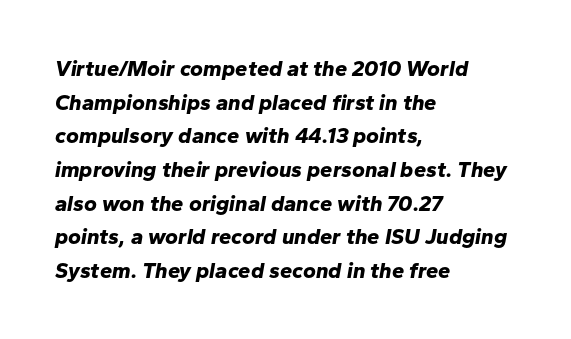
Q: Is the text bold? A: Yes.
Q: Is the text italic (slanted)? A: Yes, it leans right by about 10 degrees.
Q: Is the text underlined? A: No.
Q: How is the paragraph aligned? A: Left-aligned.
Q: Is the spacing between letters normal or unusually wide? A: Normal.
Q: Is the spacing between lines tight, normal or loose? A: Normal.
